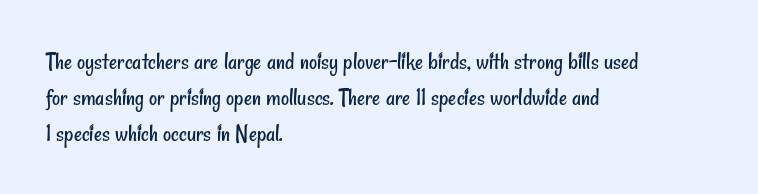
Evenly set lines give the paragraph a standard silhouette. Stems and bowls with no extra thickness — not bold. Line beginnings align vertically; line endings do not. This rendering features lettering with no underline. Words appear dense and cohesive because spacing is normal.
